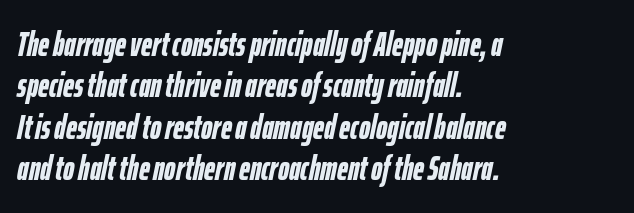
Q: Is the text bold? A: Yes.
Q: Is the text italic (slanted)? A: Yes, it leans right by about 12 degrees.
Q: Is the text underlined? A: No.
Q: How is the paragraph aligned? A: Left-aligned.
Q: Is the spacing between letters normal or unusually wide? A: Normal.
Q: Width (condensed, normal, or wide)? A: Condensed.
Q: Stroke contrast? A: Low.
Q: x-height? A: Medium.
Q: Monospaced? A: No.
